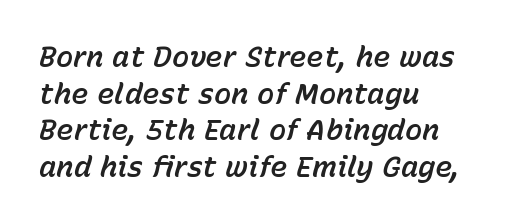
The image shows 29 px text type, italic (leaning right); set left-aligned, normal line spacing (1.26x), normal letter spacing, not underlined; low stroke contrast and a medium x-height.
